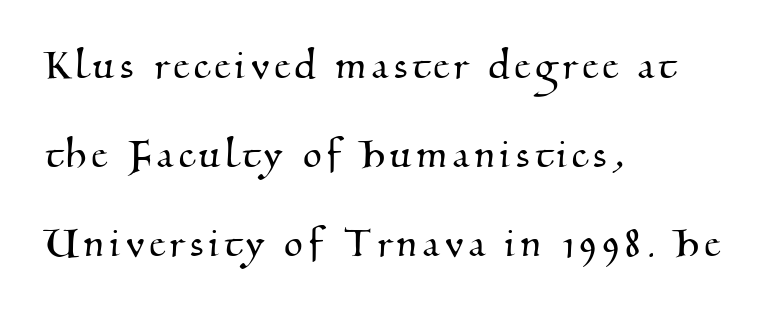
Q: Is the typeface a serif or a sans-serif typeface? A: Serif.
Q: Is the text underlined? A: No.
Q: How is the paragraph aligned? A: Left-aligned.
Q: Width (condensed, normal, or wide)? A: Normal.
Q: Stroke contrast? A: Medium.
Q: x-height? A: Small.
Q: Monospaced? A: No.
